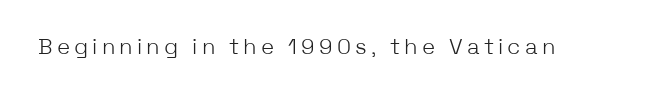
The specimen reads as upright at a glance. The face looks like a standard text weight, possibly lighter. Nobody drew a line under any word here.
